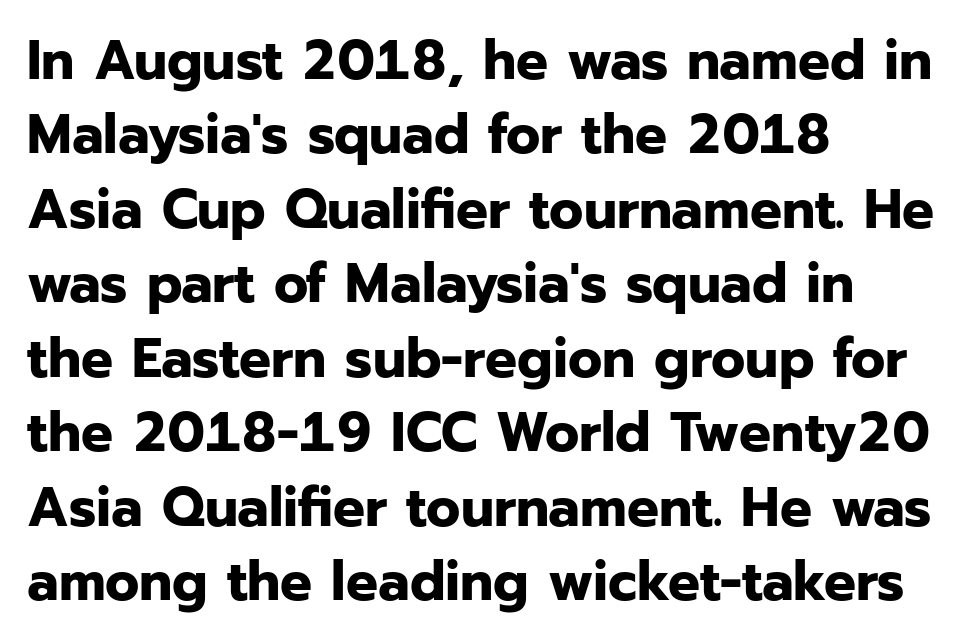
The passage shown is typed in a proportional face where columns would drift. Characters remain perfectly vertical along every line. Where is the straight margin? On the left. The glyphs have the mass of a bold cut. Line spacing here is normal.
